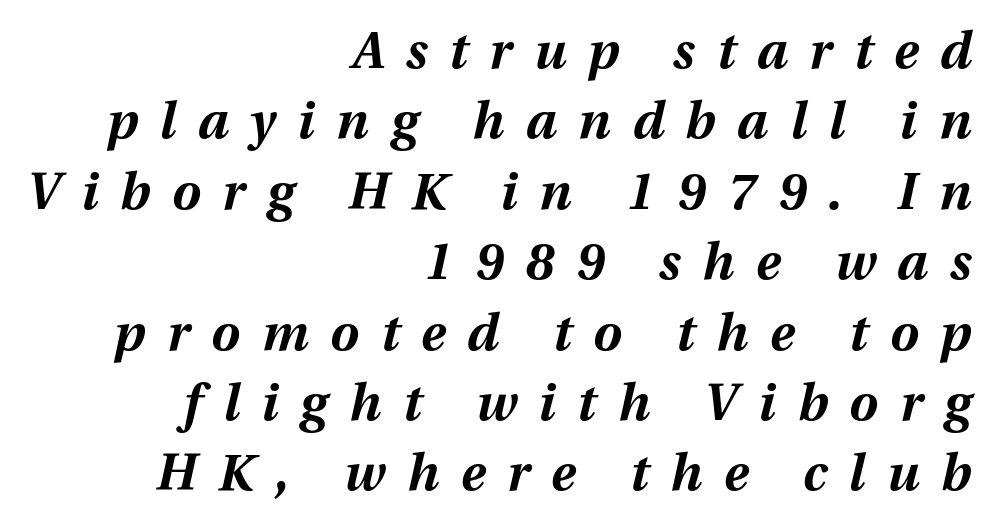
Q: Is the text bold? A: Yes.
Q: Is the text italic (slanted)? A: Yes, it leans right by about 12 degrees.
Q: Is the text underlined? A: No.
Q: How is the paragraph aligned? A: Right-aligned.
Q: Is the spacing between letters normal or unusually wide? A: Unusually wide.
Q: Is the spacing between lines tight, normal or loose? A: Normal.
Q: Width (condensed, normal, or wide)? A: Normal.
Q: Stroke contrast? A: Medium.
Q: x-height? A: Medium.
Q: Monospaced? A: No.
